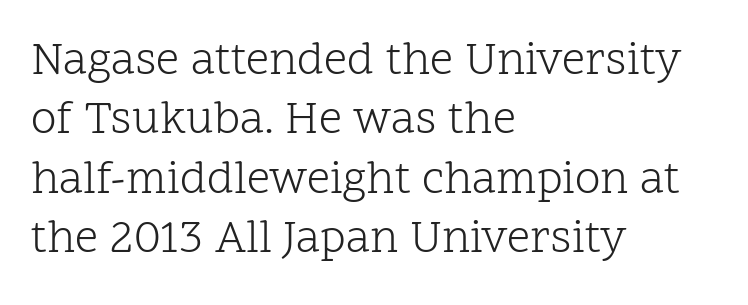
Standard letterfit; no display-style spreading of the glyphs. The face used here is proportionally spaced, like ordinary book or web type. Caption: multi-line text, flush left, ragged right. These lines are composed in type with serifs.
